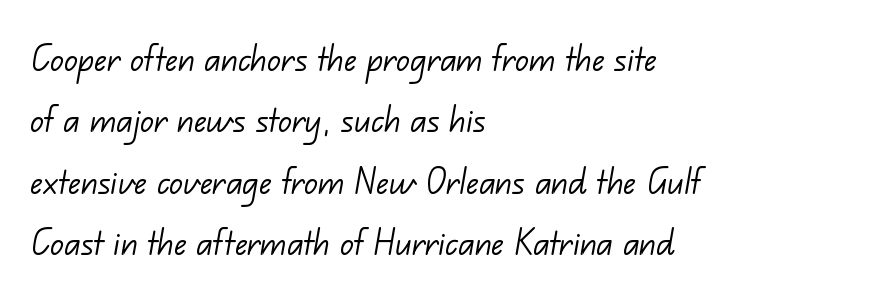
A typesetter would call this zero additional tracking. The characters are drawn with everyday or finer stroke widths. Varying glyph widths throughout — classic text-font behaviour. The foot of each line stays bare and open. Grotesque or geometric, the face here clearly has no serifs. The lines sit at an ordinary, default distance from one another.
